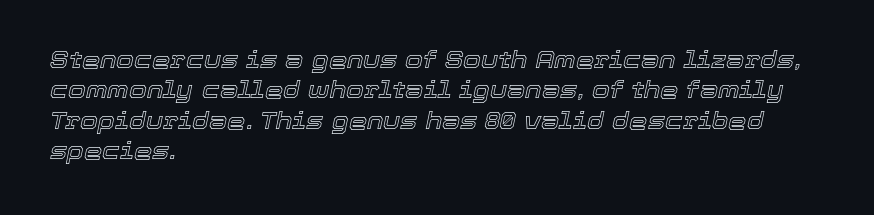
Decoration check: the copy has no underline. Leading: standard. The specimen reads as italic at a glance. The line texture is even and compact thanks to regular tracking. Line beginnings align vertically; line endings do not.
